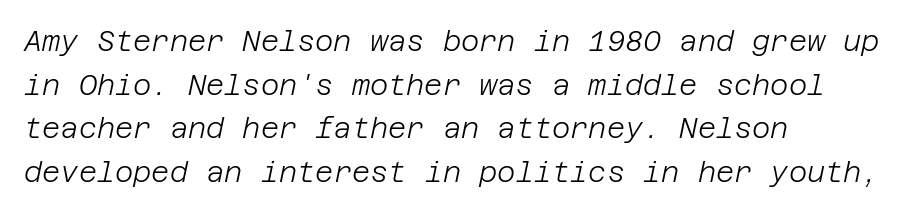
The weight tops out at a normal text grade. All the whitespace from short lines collects on the right. The rendering applies a slant to the glyphs. The passage shown is not underscored anywhere. This rendering leaves character spacing at its baseline value.
